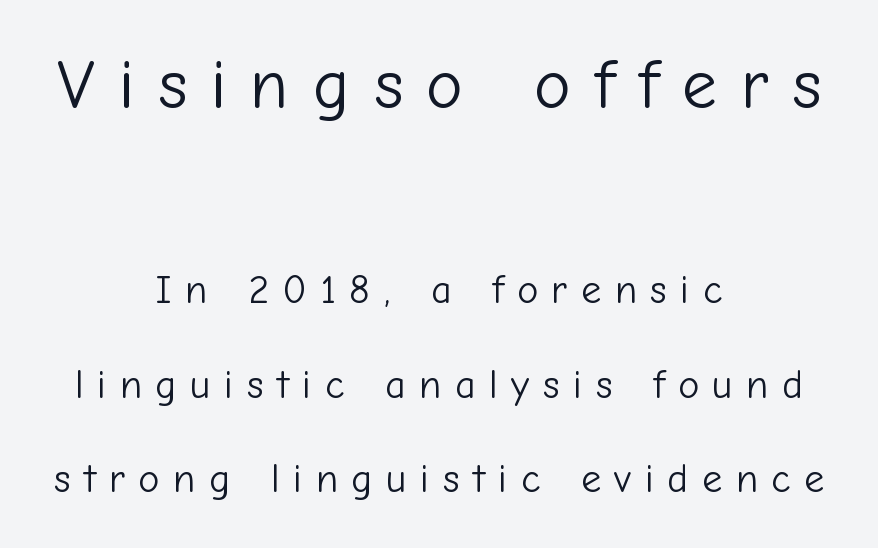
One glance says open: line gaps are wider than usual. The initial chunk of copy outweighs the following chunk in type size. The words here are not underlined. Looks like regular typesetting: each glyph gets only the width it needs. This rendering widens character spacing well past its baseline value.
